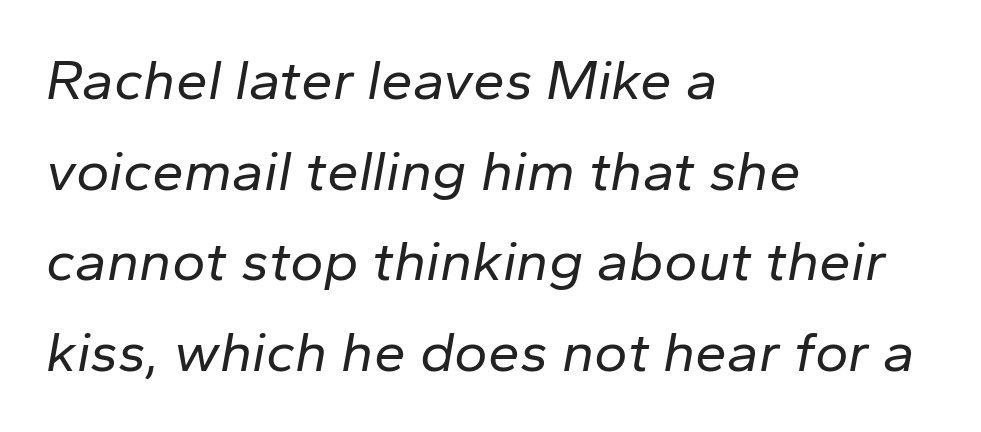
{"italic": "yes", "lean": "right", "slant_degrees": 10, "bold": "no", "weight": "regular", "width": "normal", "stroke_contrast": "low", "x_height": "medium", "monospaced": "no", "underline": "no", "align": "left", "line_spacing": "normal", "line_spacing_ratio": 1.59, "letter_spacing": "normal", "letter_spacing_em": 0.0, "glyph_px": 57}
